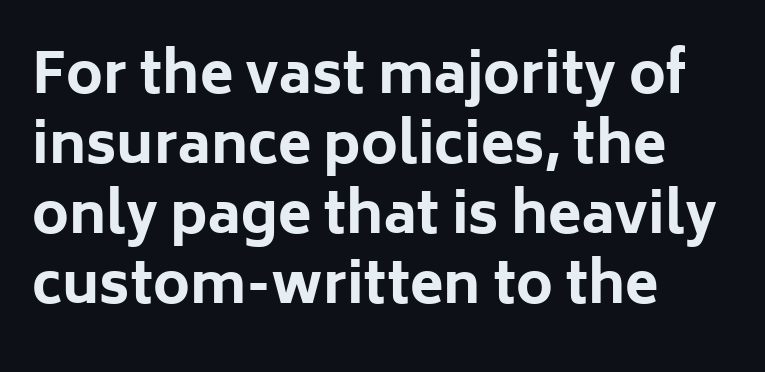
Do the letters lean? They stand straight. The leading is moderate, giving the passage an even texture. Each letter keeps its own natural width here, so spacing adapts to shape. Casual observation: everything's shoved over to the left. The font family rendered here belongs to the sans-serif group.
